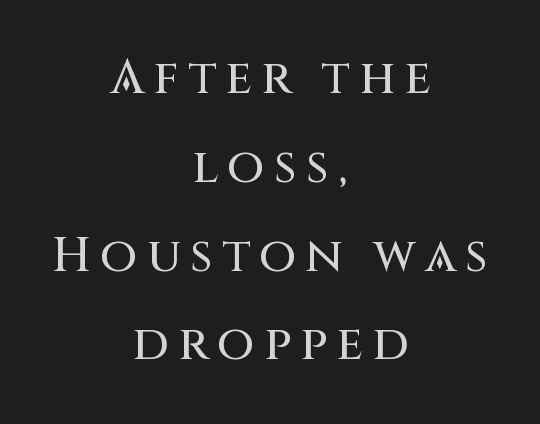
{"serif": "no", "italic": "no", "width": "normal", "stroke_contrast": "medium", "x_height": "large", "monospaced": "no", "underline": "no", "align": "center", "line_spacing_ratio": 1.85, "glyph_px": 48}
